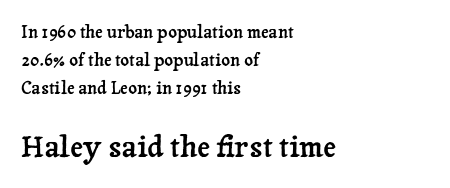
The image shows 29 px serif type, upright; set left-aligned, normal line spacing (1.65x), normal letter spacing, not underlined; the second (bottom) block is 1.71x larger; low stroke contrast and a medium x-height.
